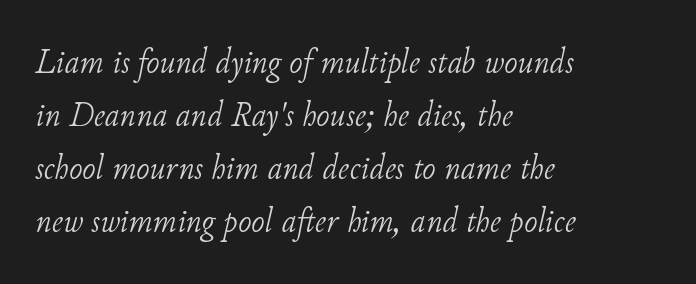
{"serif": "yes", "italic": "yes", "lean": "right", "slant_degrees": 11, "bold": "no", "weight": "light", "width": "normal", "stroke_contrast": "low", "x_height": "small", "monospaced": "no", "underline": "no", "align": "left", "line_spacing": "normal", "line_spacing_ratio": 1.47, "letter_spacing": "normal", "letter_spacing_em": 0.0, "glyph_px": 36}
